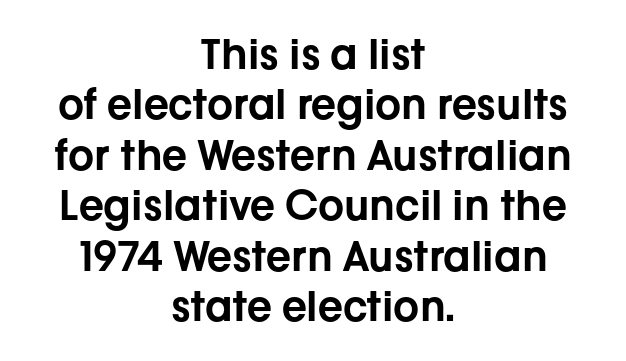
Q: Is the text italic (slanted)? A: No, it is upright.
Q: Is the typeface a serif or a sans-serif typeface? A: Sans-serif.
Q: Is the text underlined? A: No.
Q: How is the paragraph aligned? A: Centered.
Q: Is the spacing between letters normal or unusually wide? A: Normal.
Q: Width (condensed, normal, or wide)? A: Normal.
Q: Stroke contrast? A: Low.
Q: x-height? A: Medium.
Q: Monospaced? A: No.
